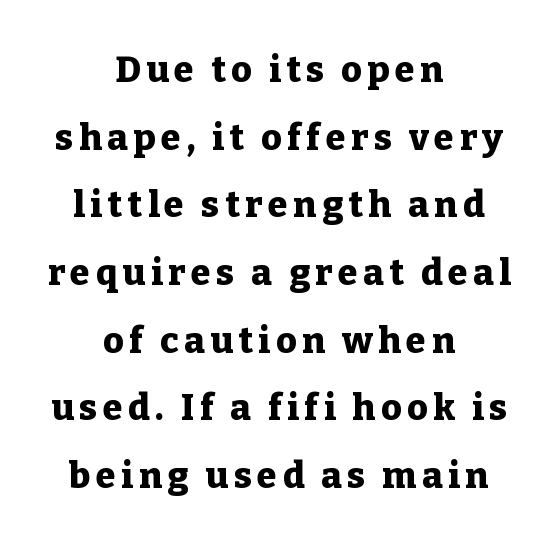
Q: Is the text bold? A: Yes.
Q: Is the text italic (slanted)? A: No, it is upright.
Q: Is the typeface a serif or a sans-serif typeface? A: Serif.
Q: Is the text underlined? A: No.
Q: How is the paragraph aligned? A: Centered.
Q: Width (condensed, normal, or wide)? A: Normal.
Q: Stroke contrast? A: Low.
Q: x-height? A: Medium.
Q: Monospaced? A: No.
